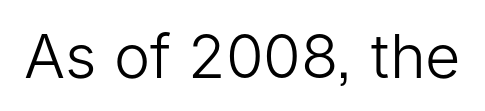
{"serif": "no", "italic": "no", "bold": "no", "weight": "light", "width": "normal", "stroke_contrast": "low", "x_height": "medium", "monospaced": "no", "underline": "no", "letter_spacing": "normal", "letter_spacing_em": 0.0, "glyph_px": 61}
